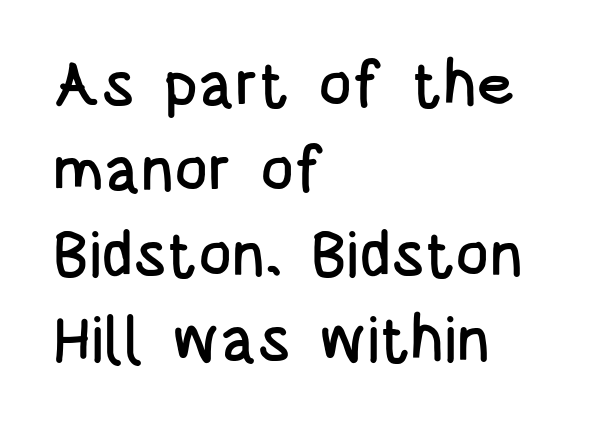
The image shows 63 px condensed sans-serif type, upright; set left-aligned, normal line spacing (1.35x), normal letter spacing, not underlined; low stroke contrast and a large x-height.
